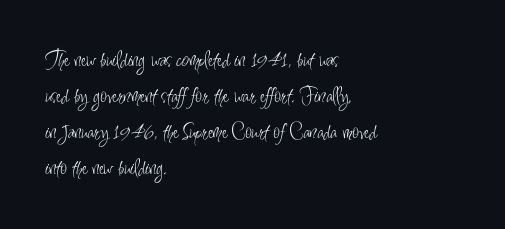
{"bold": "no", "underline": "no", "align": "left", "line_spacing": "normal", "line_spacing_ratio": 1.5, "letter_spacing": "normal", "letter_spacing_em": 0.0, "glyph_px": 24}
